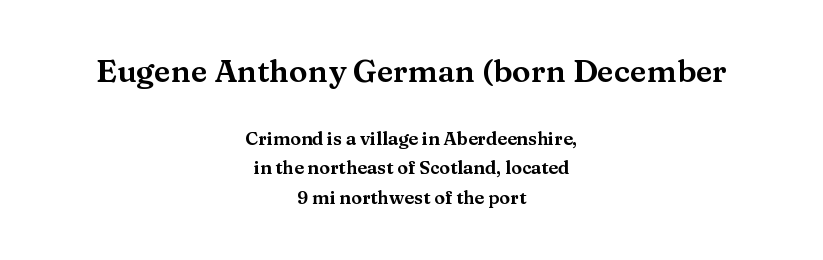
{"serif": "yes", "italic": "no", "width": "wide", "stroke_contrast": "medium", "x_height": "medium", "monospaced": "no", "underline": "no", "align": "center", "line_spacing": "normal", "line_spacing_ratio": 1.64, "letter_spacing": "normal", "letter_spacing_em": 0.0, "larger_block": "first", "size_ratio": 1.72, "glyph_px": 31}
